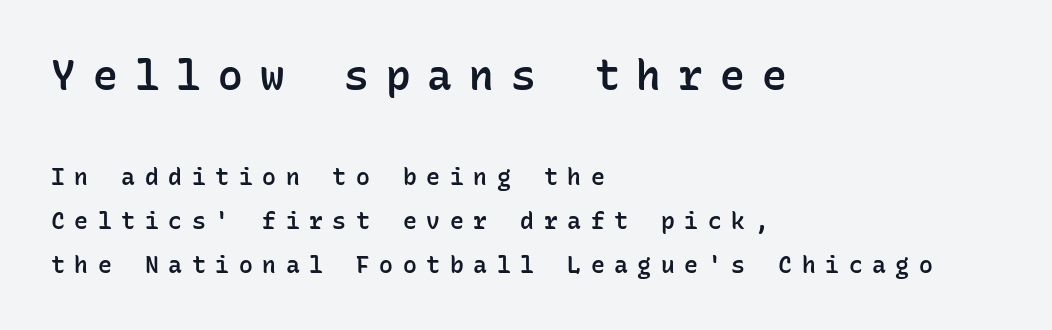
{"serif": "no", "italic": "no", "bold": "semi", "weight": "semibold", "width": "normal", "stroke_contrast": "low", "x_height": "medium", "monospaced": "yes", "underline": "no", "align": "left", "line_spacing": "loose", "line_spacing_ratio": 1.92, "letter_spacing": "wide", "letter_spacing_em": 0.42, "larger_block": "first", "size_ratio": 1.78, "glyph_px": 41}
